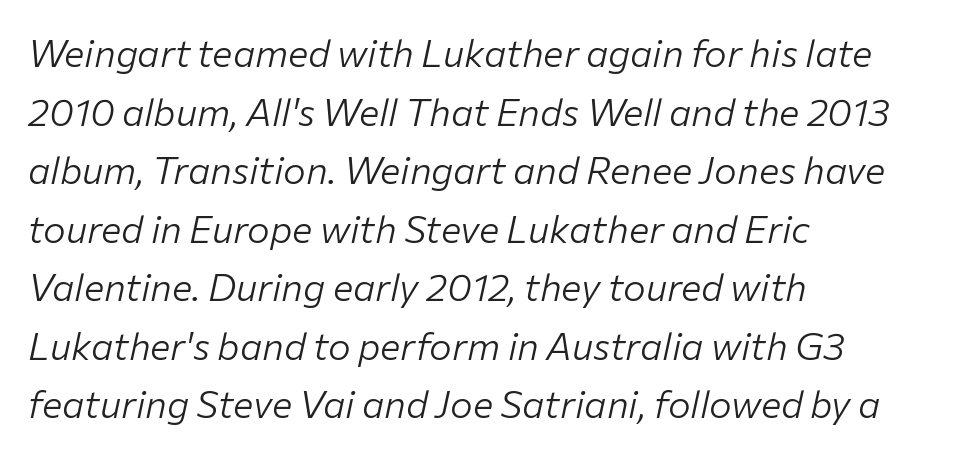
The image shows 38 px light type, italic (leaning right); set left-aligned, normal line spacing (1.54x), normal letter spacing, not underlined; low stroke contrast and a medium x-height.
